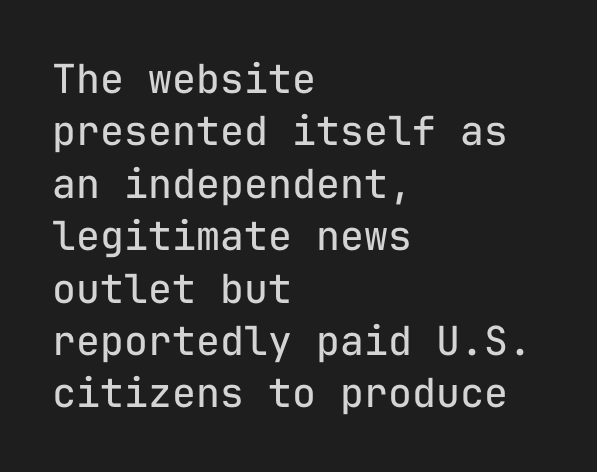
You can tell from the bare stems that sans-serif type was used. No extra tracking has been applied to these lines. Reading down the column, the eye jumps a familiar distance to each next line. The foot of each line stays bare and open. In terms of posture, this sample is upright. These lines stack with their left ends in a neat column.
